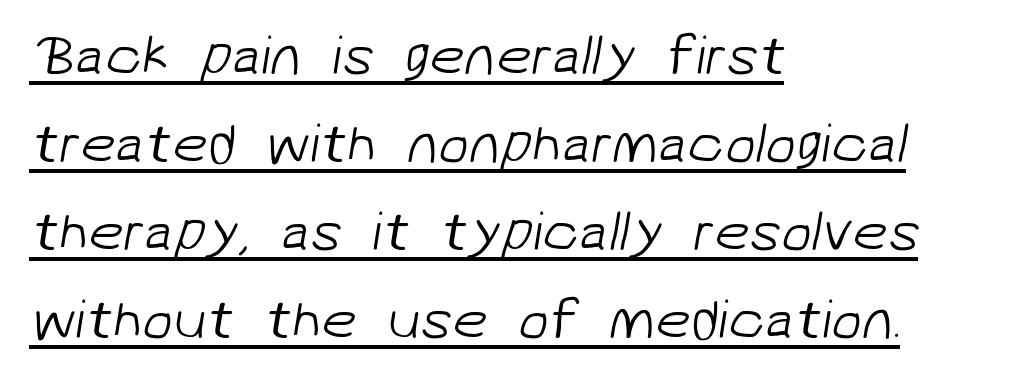
Every word sits above its own underline. Serif or sans? Sans — the stroke terminals are bare. Teacher's note: observe the even left margin — that is flush-left alignment. Here the designer chose a conventional face with non-uniform glyph widths. Horizontal bands of white between lines are of average thickness. Caption: standard tracking, unaltered.
